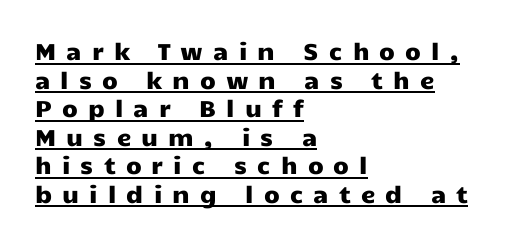
The image shows 23 px text type, upright; set left-aligned, line spacing 1.24x, unusually wide letter spacing (+0.44 em), underlined.
